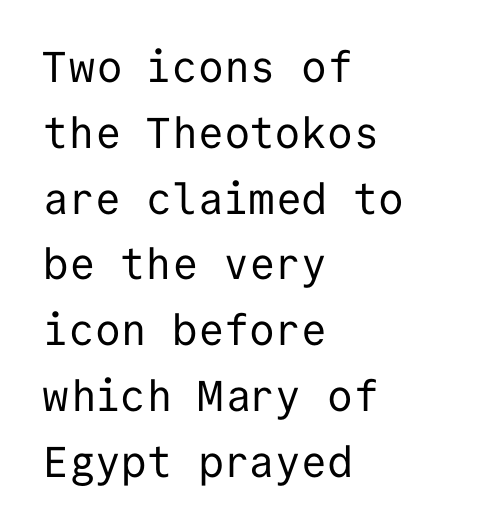
{"serif": "no", "italic": "no", "bold": "no", "weight": "regular", "width": "normal", "stroke_contrast": "low", "x_height": "medium", "monospaced": "yes", "underline": "no", "align": "left", "line_spacing": "normal", "line_spacing_ratio": 1.53, "letter_spacing": "normal", "letter_spacing_em": 0.0, "glyph_px": 43}
